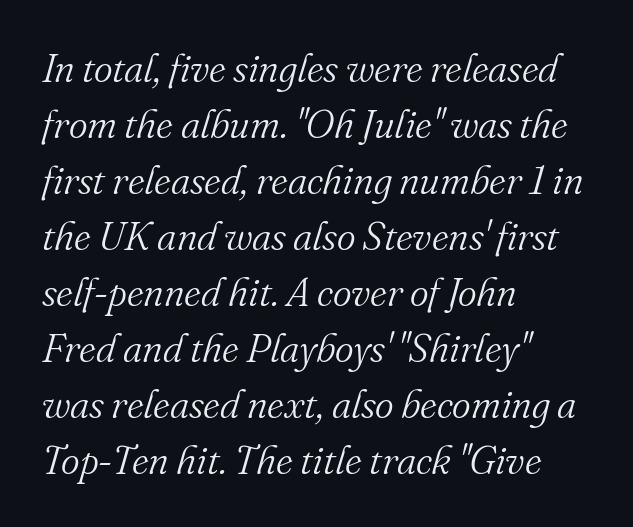
{"serif": "yes", "italic": "yes", "lean": "right", "slant_degrees": 16, "bold": "no", "weight": "light", "width": "normal", "stroke_contrast": "medium", "x_height": "small", "monospaced": "no", "underline": "no", "align": "left", "line_spacing": "normal", "line_spacing_ratio": 1.4, "letter_spacing": "normal", "letter_spacing_em": 0.0, "glyph_px": 40}
